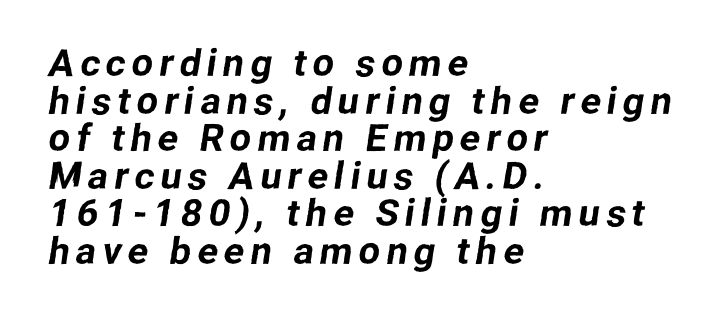
Q: Is the typeface a serif or a sans-serif typeface? A: Sans-serif.
Q: Is the text underlined? A: No.
Q: How is the paragraph aligned? A: Left-aligned.
Q: Is the spacing between lines tight, normal or loose? A: Tight.
Q: Width (condensed, normal, or wide)? A: Normal.
Q: Stroke contrast? A: Low.
Q: x-height? A: Medium.
Q: Monospaced? A: No.
